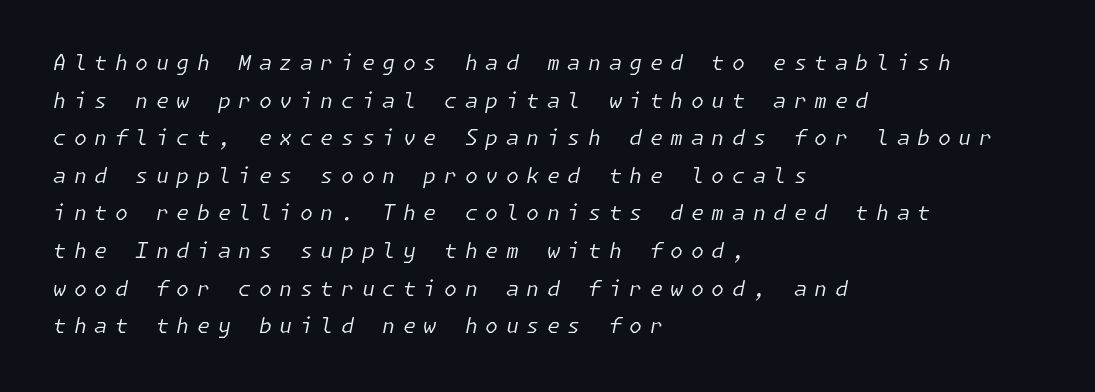
{"italic": "yes", "lean": "right", "slant_degrees": 11, "bold": "no", "underline": "no", "align": "left", "line_spacing_ratio": 1.79, "letter_spacing": "wide", "letter_spacing_em": 0.36, "glyph_px": 21}
